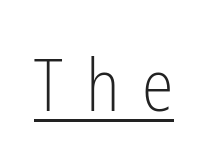
The image shows 72 px light, condensed sans-serif type, upright; set unusually wide letter spacing (+0.32 em), underlined; low stroke contrast and a medium x-height.
